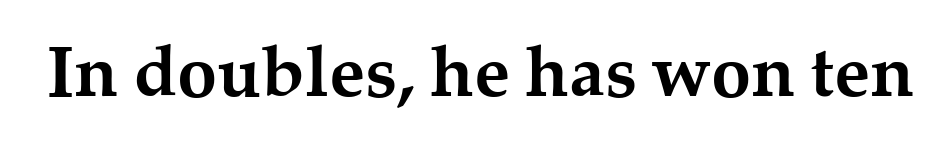
This sample uses an upright cut, with every glyph sitting square on the baseline. Each letter keeps its own natural width here, so spacing adapts to shape. The glyphs have the mass of a bold cut. Just letters on the line, the space beneath them empty. This is serif lettering, the kind often seen in printed books.
